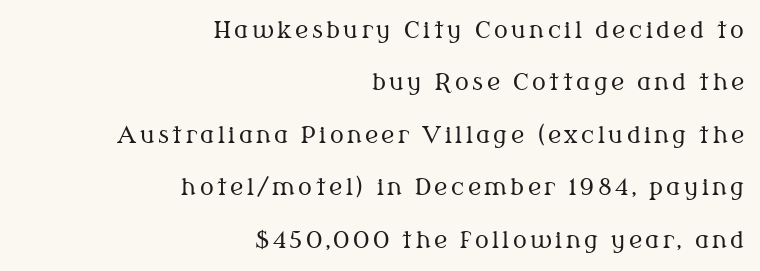
{"italic": "no", "bold": "no", "underline": "no", "align": "right", "line_spacing": "loose", "line_spacing_ratio": 2.28, "glyph_px": 23}
